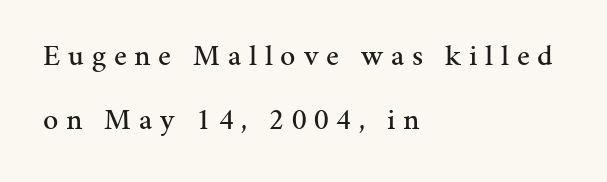
Q: Is the text italic (slanted)? A: No, it is upright.
Q: Is the typeface a serif or a sans-serif typeface? A: Serif.
Q: Is the text underlined? A: No.
Q: How is the paragraph aligned? A: Left-aligned.
Q: Is the spacing between letters normal or unusually wide? A: Unusually wide.
Q: Is the spacing between lines tight, normal or loose? A: Loose.
Q: Width (condensed, normal, or wide)? A: Normal.
Q: Stroke contrast? A: Medium.
Q: x-height? A: Medium.
Q: Monospaced? A: No.
